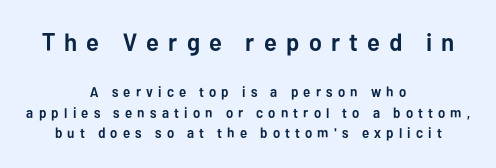
The image shows 25 px bold type, upright; set centered, normal line spacing (1.48x), unusually wide letter spacing (+0.37 em), not underlined; the first (top) block is 1.79x larger.
